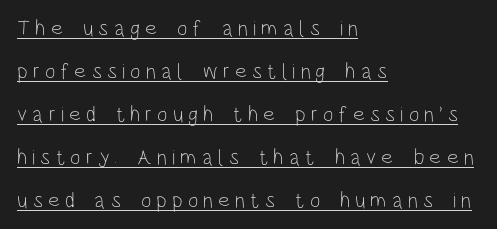
Q: Is the text bold? A: No.
Q: Is the text italic (slanted)? A: No, it is upright.
Q: Is the text underlined? A: Yes.
Q: How is the paragraph aligned? A: Left-aligned.
Q: Is the spacing between letters normal or unusually wide? A: Unusually wide.
Q: Is the spacing between lines tight, normal or loose? A: Loose.
